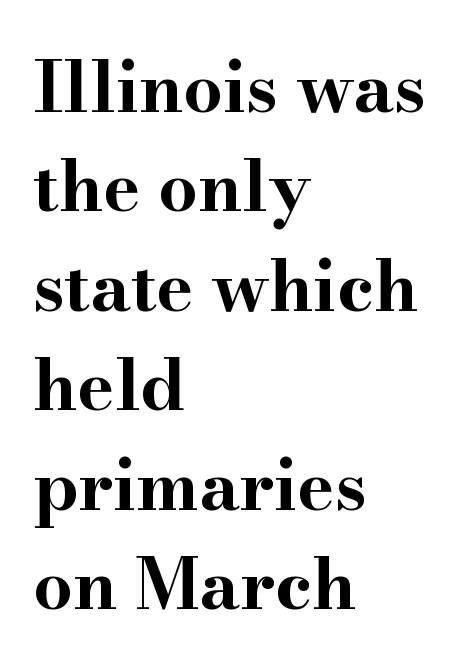
Q: Is the text bold? A: Yes.
Q: Is the text italic (slanted)? A: No, it is upright.
Q: Is the typeface a serif or a sans-serif typeface? A: Serif.
Q: Is the text underlined? A: No.
Q: How is the paragraph aligned? A: Left-aligned.
Q: Is the spacing between letters normal or unusually wide? A: Normal.
Q: Is the spacing between lines tight, normal or loose? A: Normal.
Q: Width (condensed, normal, or wide)? A: Wide.
Q: Stroke contrast? A: High.
Q: x-height? A: Small.
Q: Monospaced? A: No.
